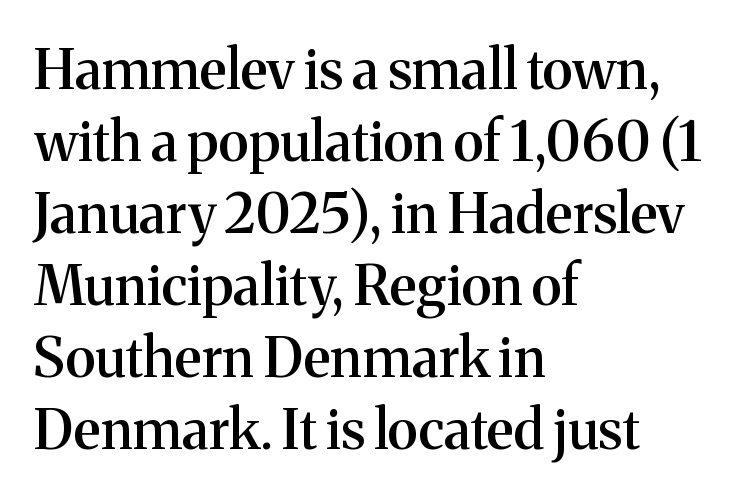
{"serif": "yes", "italic": "no", "bold": "semi", "weight": "semibold", "width": "normal", "stroke_contrast": "medium", "x_height": "medium", "monospaced": "no", "underline": "no", "align": "left", "line_spacing": "normal", "line_spacing_ratio": 1.31, "letter_spacing": "normal", "letter_spacing_em": 0.0, "glyph_px": 55}
